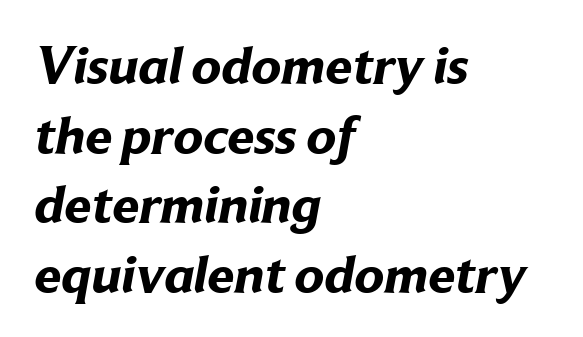
{"serif": "no", "bold": "yes", "weight": "bold", "width": "normal", "stroke_contrast": "low", "x_height": "medium", "monospaced": "no", "underline": "no", "align": "left", "line_spacing": "normal", "line_spacing_ratio": 1.29, "letter_spacing": "normal", "letter_spacing_em": 0.0, "glyph_px": 54}
